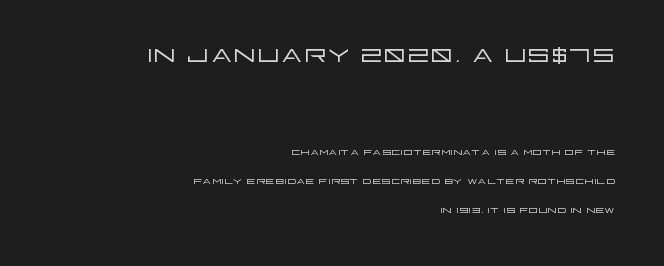
The image shows 35 px light, wide sans-serif type, upright; set right-aligned, loose line spacing (2.07x), normal letter spacing, not underlined; the first (top) block is 2.5x larger; low stroke contrast and a large x-height.
